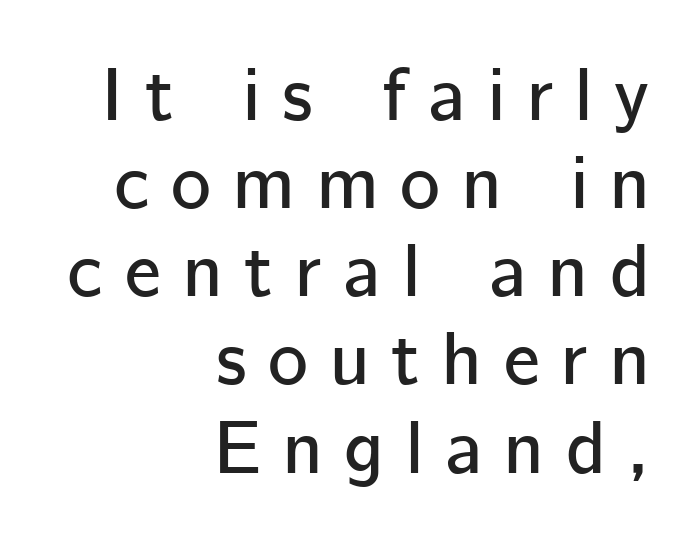
Q: Is the text italic (slanted)? A: No, it is upright.
Q: Is the typeface a serif or a sans-serif typeface? A: Sans-serif.
Q: Is the text underlined? A: No.
Q: How is the paragraph aligned? A: Right-aligned.
Q: Is the spacing between letters normal or unusually wide? A: Unusually wide.
Q: Width (condensed, normal, or wide)? A: Normal.
Q: Stroke contrast? A: Low.
Q: x-height? A: Medium.
Q: Monospaced? A: No.
